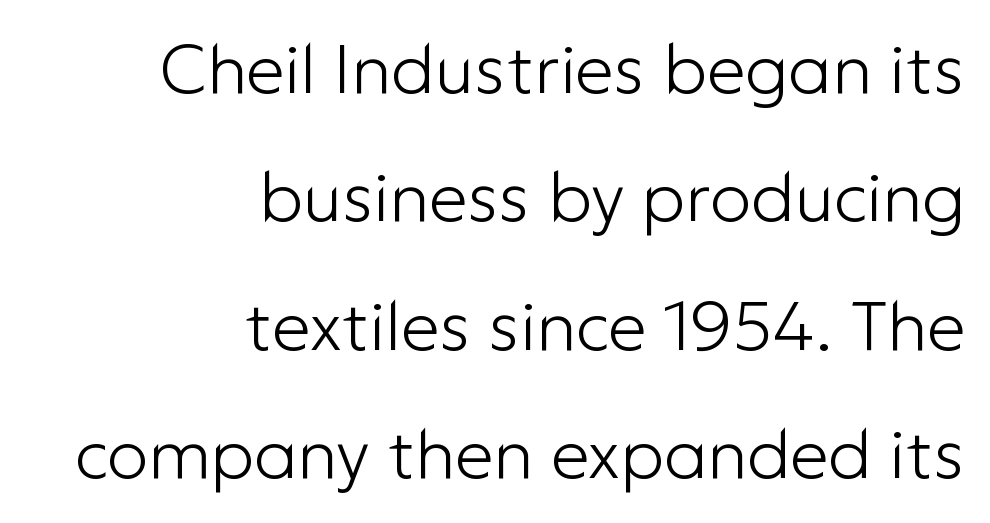
Q: Is the text bold? A: No.
Q: Is the text italic (slanted)? A: No, it is upright.
Q: Is the typeface a serif or a sans-serif typeface? A: Sans-serif.
Q: Is the text underlined? A: No.
Q: How is the paragraph aligned? A: Right-aligned.
Q: Is the spacing between letters normal or unusually wide? A: Normal.
Q: Width (condensed, normal, or wide)? A: Normal.
Q: Stroke contrast? A: Low.
Q: x-height? A: Medium.
Q: Monospaced? A: No.
